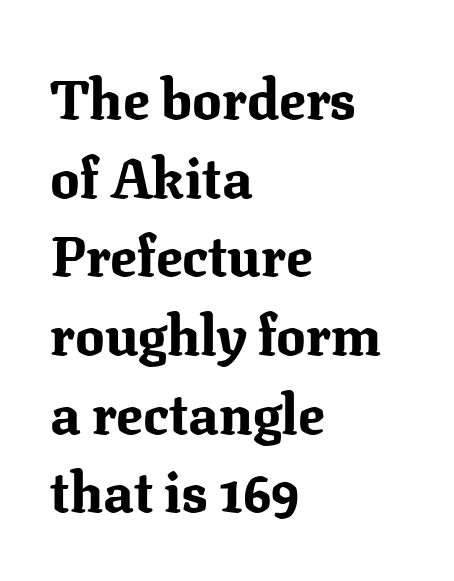
Heft: maximum for text — a bold. To sum up the face: it has serifs. Notice how the passage keeps a crisp vertical edge on the left only. Descender tails drop into unmarked territory. There is no visible air inserted between adjacent glyphs. Spacing verdict: proportional, widths tailored to each character.
